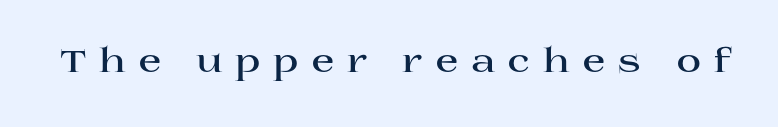
The image shows 34 px bold, wide serif type, upright; set unusually wide letter spacing (+0.36 em), not underlined; high stroke contrast and a large x-height.
